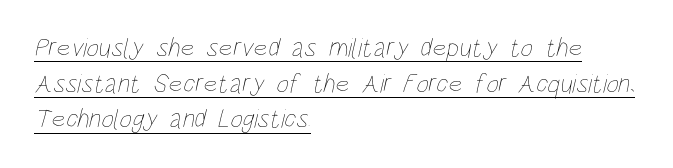
Q: Is the text bold? A: No.
Q: Is the text underlined? A: Yes.
Q: How is the paragraph aligned? A: Left-aligned.
Q: Is the spacing between letters normal or unusually wide? A: Normal.
Q: Is the spacing between lines tight, normal or loose? A: Normal.
